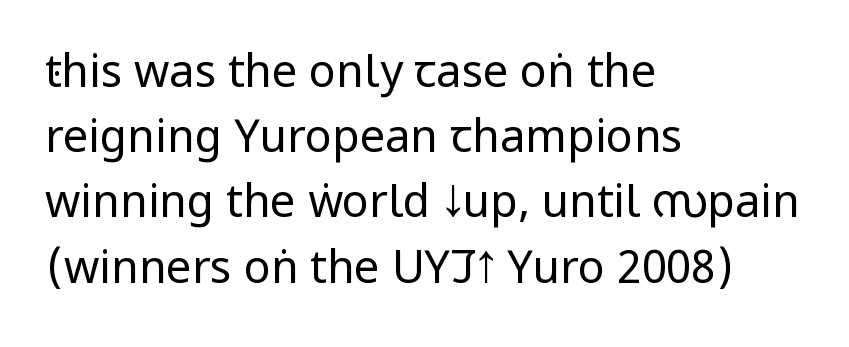
Students, note that the glyphs here touch the page at normal intervals. On a weight scale, this lands at 450 or below. When letters stand straight like this, we call the style roman or upright. The letters advance in unequal steps, a hallmark of proportional type. The glyphs in this specimen are sans serif.
